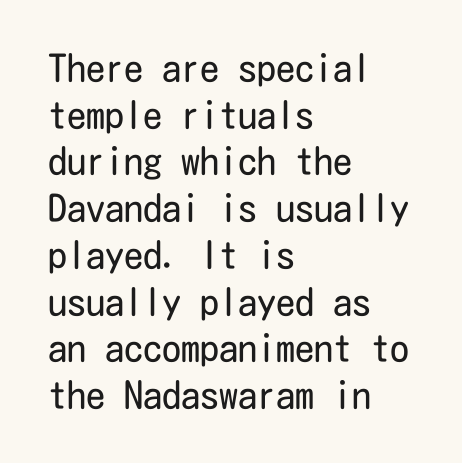
Q: Is the text bold? A: No.
Q: Is the text italic (slanted)? A: No, it is upright.
Q: Is the typeface a serif or a sans-serif typeface? A: Sans-serif.
Q: Is the text underlined? A: No.
Q: How is the paragraph aligned? A: Left-aligned.
Q: Is the spacing between letters normal or unusually wide? A: Normal.
Q: Width (condensed, normal, or wide)? A: Condensed.
Q: Stroke contrast? A: Low.
Q: x-height? A: Medium.
